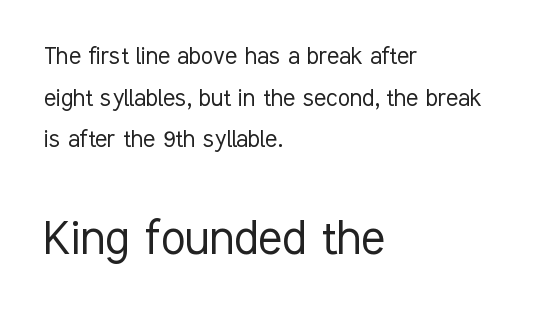
You could not count columns in this text — the font is proportionally spaced. The lower block of text is set noticeably larger than the block above it. The leading is moderate, giving the passage an even texture. Heft: none added — not bold. Caption: multi-line text, flush left, ragged right. No italicization has been applied; the sample stays upright.
